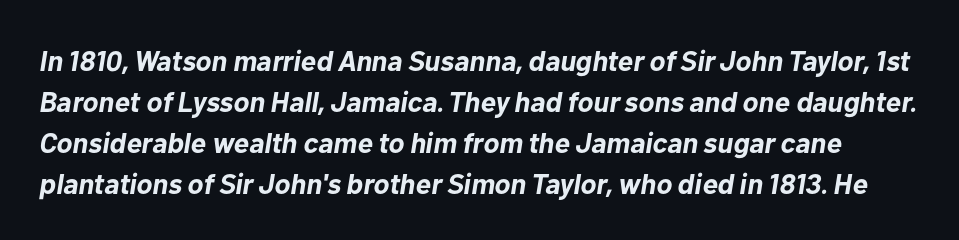
A typesetter would call this proportional, since set widths differ per character. Students, this is bold: see how much ink each stroke carries. Baseline-to-baseline distance is the conventional proportion of letter height. Standard letterfit; no display-style spreading of the glyphs.
